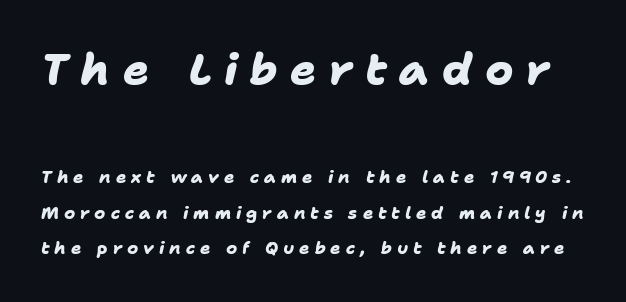
{"serif": "no", "bold": "yes", "weight": "heavy", "width": "normal", "stroke_contrast": "low", "x_height": "medium", "monospaced": "no", "underline": "no", "line_spacing": "loose", "line_spacing_ratio": 2.09, "letter_spacing": "wide", "letter_spacing_em": 0.29, "larger_block": "first", "size_ratio": 2.53, "glyph_px": 43}
